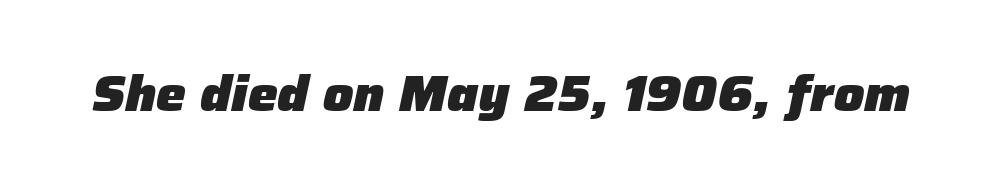
This sample has the flowing, uneven cadence of proportional lettering. The face used here is rendered with its standard letterfit. Bare-footed words on every line. The lettering tilts uniformly, giving the passage an italic look. The strokes are fattened all the way to bold.
